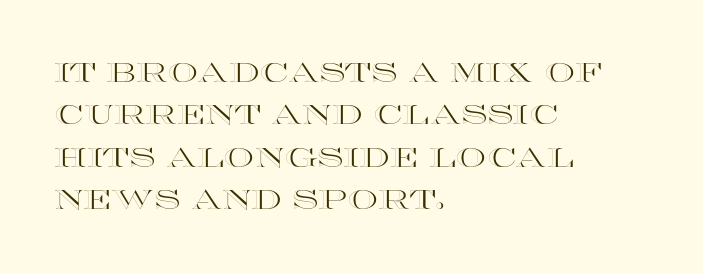
The image shows 27 px text type, upright; set left-aligned, normal line spacing (1.57x), normal letter spacing, not underlined.
